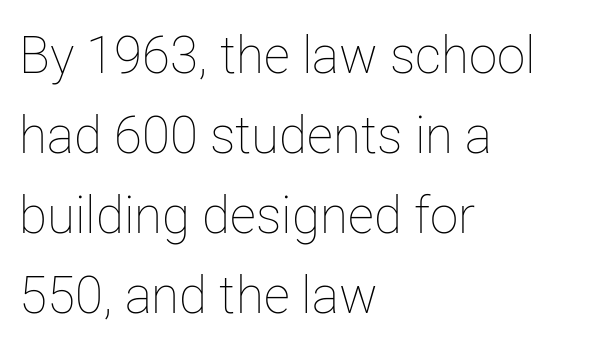
{"italic": "no", "bold": "no", "weight": "thin", "width": "normal", "stroke_contrast": "low", "x_height": "medium", "monospaced": "no", "underline": "no", "align": "left", "line_spacing": "normal", "line_spacing_ratio": 1.57, "letter_spacing": "normal", "letter_spacing_em": 0.0, "glyph_px": 51}
